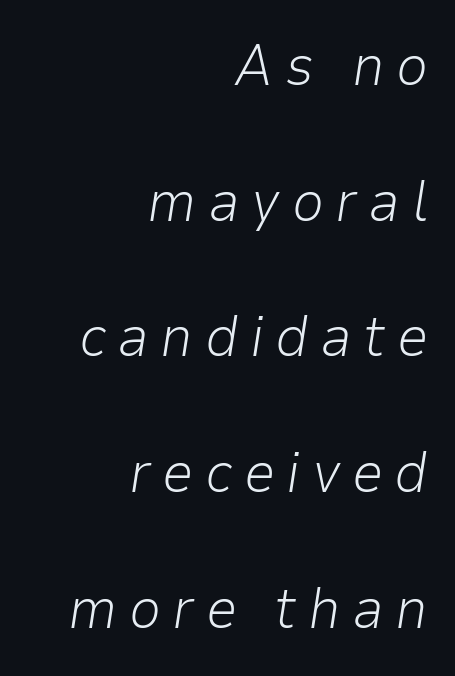
The image shows 57 px light type, italic (leaning right); set right-aligned, loose line spacing (2.38x), unusually wide letter spacing (+0.2 em), not underlined; low stroke contrast and a medium x-height.
